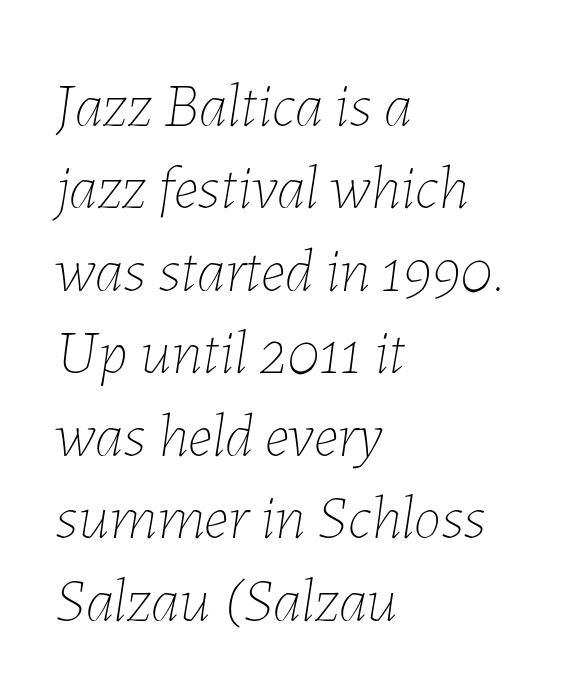
{"italic": "yes", "lean": "right", "slant_degrees": 7, "bold": "no", "weight": "thin", "width": "normal", "stroke_contrast": "low", "x_height": "medium", "monospaced": "no", "underline": "no", "align": "left", "line_spacing": "normal", "line_spacing_ratio": 1.33, "letter_spacing": "normal", "letter_spacing_em": 0.0, "glyph_px": 62}
